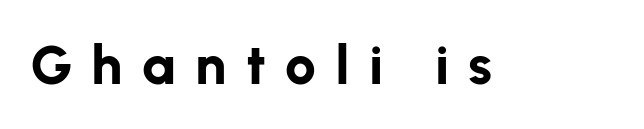
Clear beneath every line of the passage. Each word looks stretched out because of the extra space between its letters. Designer's note — italics off, roman on. Observe the absence of serifs on each vertical stroke in this sample. Strong, thick strokes mark this as bold type.
